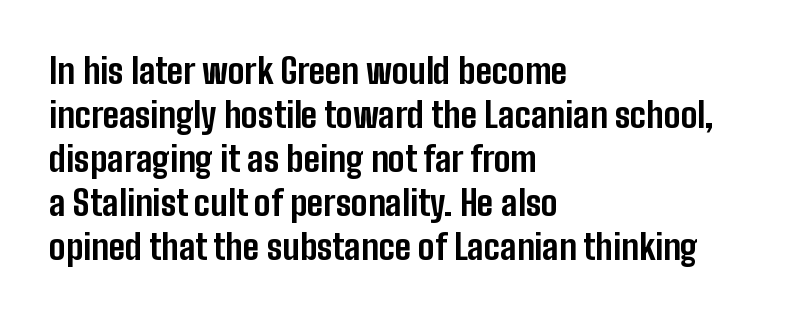
Q: Is the text bold? A: Yes.
Q: Is the text italic (slanted)? A: No, it is upright.
Q: Is the typeface a serif or a sans-serif typeface? A: Sans-serif.
Q: Is the text underlined? A: No.
Q: How is the paragraph aligned? A: Left-aligned.
Q: Is the spacing between letters normal or unusually wide? A: Normal.
Q: Is the spacing between lines tight, normal or loose? A: Normal.
Q: Width (condensed, normal, or wide)? A: Condensed.
Q: Stroke contrast? A: Low.
Q: x-height? A: Medium.
Q: Monospaced? A: No.
